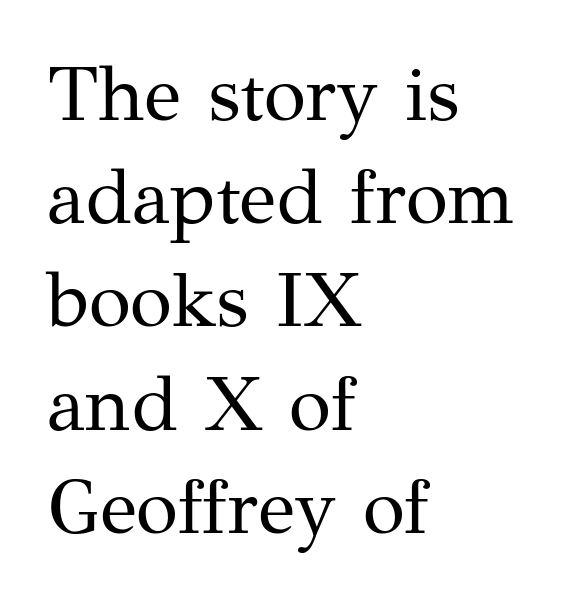
Q: Is the text bold? A: No.
Q: Is the text italic (slanted)? A: No, it is upright.
Q: Is the typeface a serif or a sans-serif typeface? A: Serif.
Q: Is the text underlined? A: No.
Q: How is the paragraph aligned? A: Left-aligned.
Q: Is the spacing between letters normal or unusually wide? A: Normal.
Q: Is the spacing between lines tight, normal or loose? A: Normal.
Q: Width (condensed, normal, or wide)? A: Normal.
Q: Stroke contrast? A: Medium.
Q: x-height? A: Medium.
Q: Monospaced? A: No.
